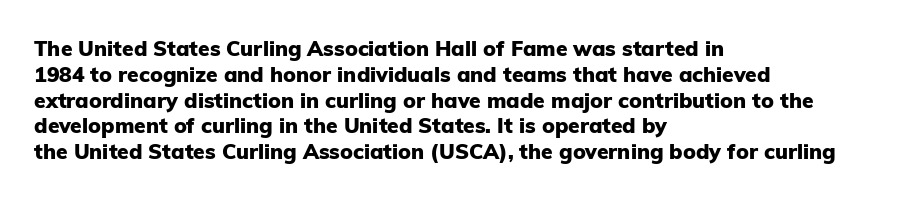
Q: Is the text bold? A: Yes.
Q: Is the text italic (slanted)? A: No, it is upright.
Q: Is the text underlined? A: No.
Q: How is the paragraph aligned? A: Left-aligned.
Q: Is the spacing between letters normal or unusually wide? A: Normal.
